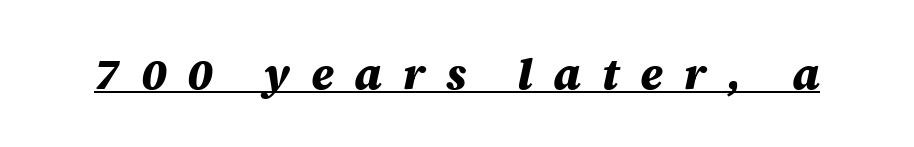
Heft: maximum for text — a bold. Posture: slanted. The typesetter has applied underlining to the passage shown. Someone cranked the tracking dial way up on this one.
